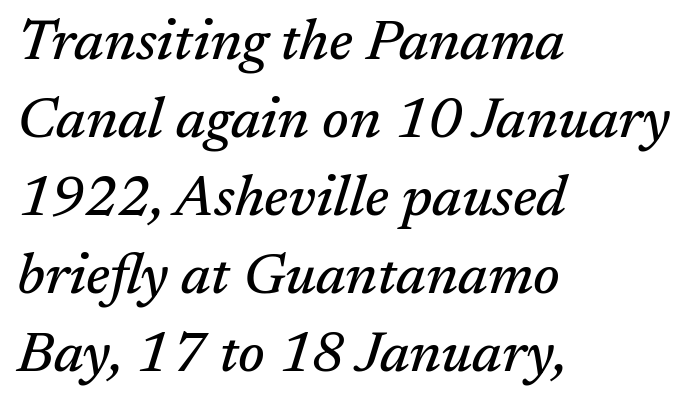
Q: Is the text italic (slanted)? A: Yes, it leans right by about 17 degrees.
Q: Is the typeface a serif or a sans-serif typeface? A: Serif.
Q: Is the text underlined? A: No.
Q: How is the paragraph aligned? A: Left-aligned.
Q: Is the spacing between letters normal or unusually wide? A: Normal.
Q: Is the spacing between lines tight, normal or loose? A: Normal.
Q: Width (condensed, normal, or wide)? A: Normal.
Q: Stroke contrast? A: Medium.
Q: x-height? A: Medium.
Q: Monospaced? A: No.
